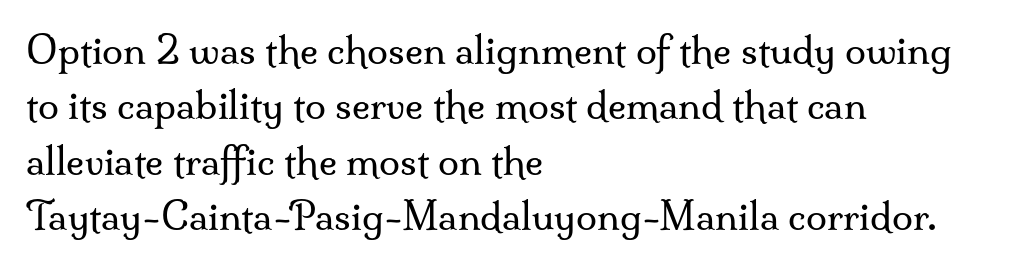
{"serif": "yes", "italic": "no", "bold": "no", "weight": "regular", "width": "normal", "stroke_contrast": "medium", "x_height": "small", "monospaced": "no", "underline": "no", "align": "left", "line_spacing": "normal", "line_spacing_ratio": 1.46, "letter_spacing": "normal", "letter_spacing_em": 0.0, "glyph_px": 38}
